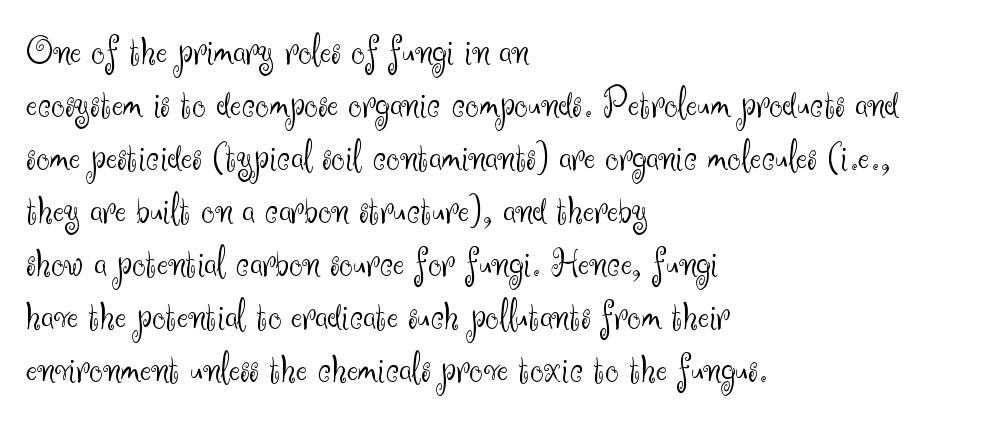
Q: Is the text bold? A: No.
Q: Is the text italic (slanted)? A: No, it is upright.
Q: Is the typeface a serif or a sans-serif typeface? A: Sans-serif.
Q: Is the text underlined? A: No.
Q: How is the paragraph aligned? A: Left-aligned.
Q: Is the spacing between letters normal or unusually wide? A: Normal.
Q: Is the spacing between lines tight, normal or loose? A: Normal.
Q: Width (condensed, normal, or wide)? A: Normal.
Q: Stroke contrast? A: Medium.
Q: x-height? A: Small.
Q: Monospaced? A: No.
